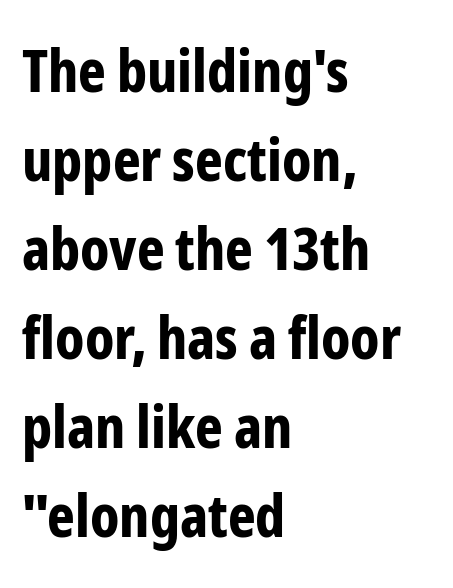
Do the characters align in a grid? No, the font is proportional. Pretty heavy lettering here — definitely bold. Between one letter and the next there's only the usual sliver of space. No italicization has been applied; the sample stays upright. This is sans-serif lettering, the kind often seen on screens and signage.
